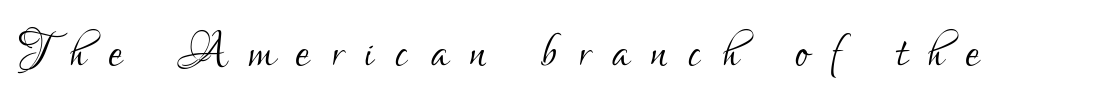
The words here are not underlined. The rendering shows plain stroke endings on the letterforms — a sans-serif design. Weight: regular or lighter. Look at the tracking — it's clearly loosened, letters drifting apart.
